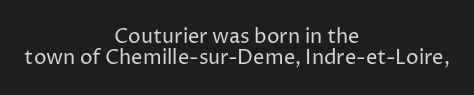
{"italic": "no", "bold": "no", "underline": "no", "align": "center", "line_spacing": "tight", "line_spacing_ratio": 1.03, "letter_spacing": "normal", "letter_spacing_em": 0.0, "glyph_px": 20}
